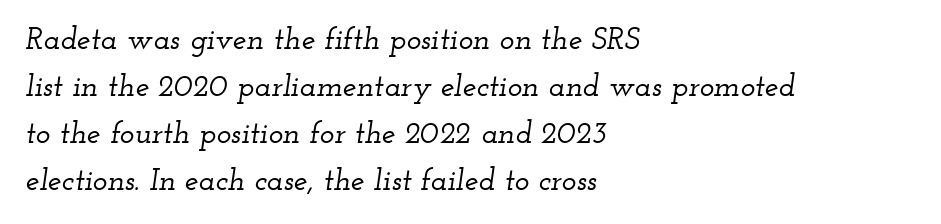
{"serif": "yes", "italic": "yes", "lean": "right", "slant_degrees": 12, "width": "wide", "stroke_contrast": "low", "x_height": "small", "monospaced": "no", "underline": "no", "align": "left", "line_spacing": "normal", "line_spacing_ratio": 1.52, "letter_spacing": "normal", "letter_spacing_em": 0.0, "glyph_px": 31}
